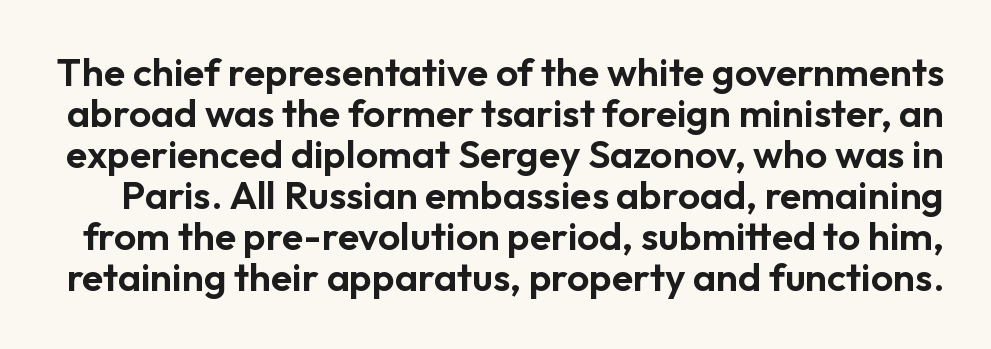
Q: Is the text italic (slanted)? A: No, it is upright.
Q: Is the typeface a serif or a sans-serif typeface? A: Sans-serif.
Q: Is the text underlined? A: No.
Q: Is the spacing between letters normal or unusually wide? A: Normal.
Q: Is the spacing between lines tight, normal or loose? A: Tight.
Q: Width (condensed, normal, or wide)? A: Normal.
Q: Stroke contrast? A: Low.
Q: x-height? A: Medium.
Q: Monospaced? A: No.
